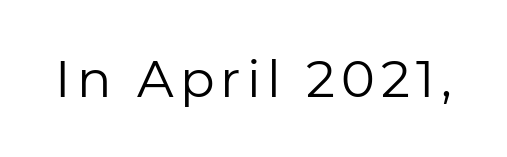
{"serif": "no", "italic": "no", "bold": "no", "weight": "regular", "width": "normal", "stroke_contrast": "low", "x_height": "medium", "monospaced": "no", "underline": "no", "glyph_px": 51}
